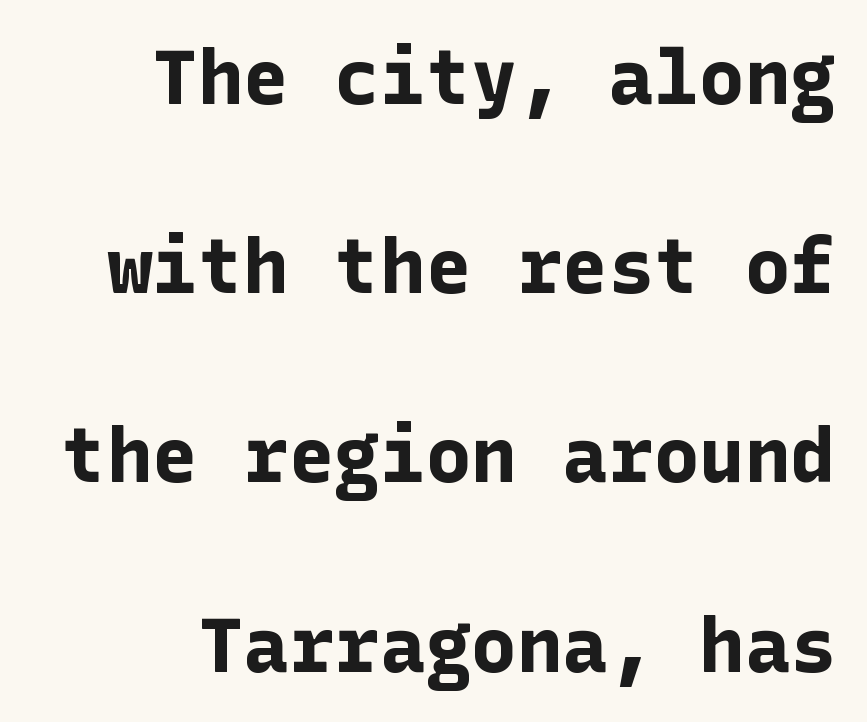
The image shows 76 px bold sans-serif type, upright; set right-aligned, loose line spacing (2.49x), normal letter spacing, not underlined; low stroke contrast and a medium x-height.
